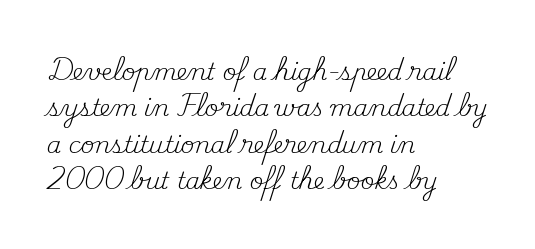
{"bold": "no", "underline": "no", "align": "left", "line_spacing": "normal", "line_spacing_ratio": 1.58, "letter_spacing": "normal", "letter_spacing_em": 0.0, "glyph_px": 23}
